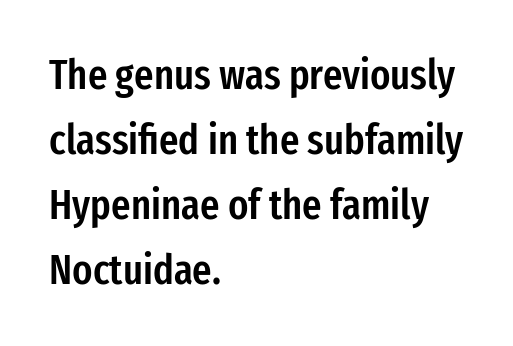
The image shows 42 px semibold, condensed sans-serif type, upright; set left-aligned, normal line spacing (1.55x), normal letter spacing, not underlined; low stroke contrast and a medium x-height.
